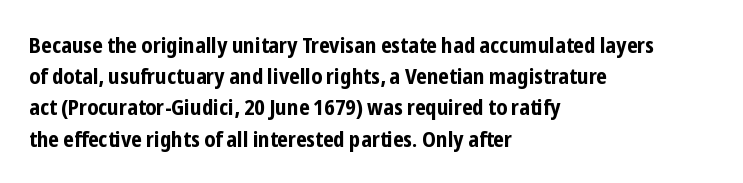
In CSS terms this would be text-align: left. Baseline-to-baseline distance is the conventional proportion of letter height. Notice how the stems are strictly vertical — no italics here. The space beneath each line is pristine and unruled. Spacing between characters is what you'd get straight out of the box. The passage shown is emphatically bold.
